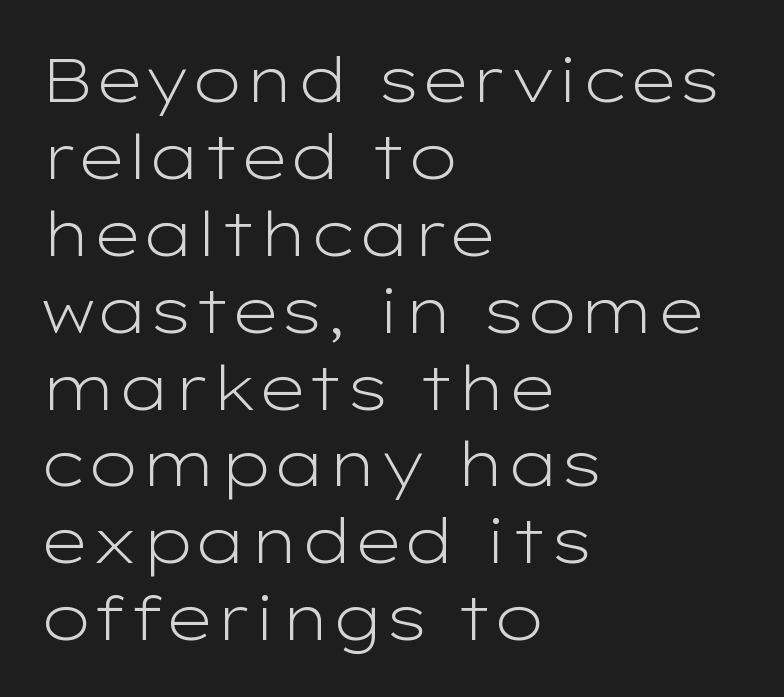
{"serif": "no", "italic": "no", "bold": "no", "weight": "light", "width": "wide", "stroke_contrast": "low", "x_height": "medium", "monospaced": "no", "underline": "no", "align": "left", "line_spacing_ratio": 1.24, "letter_spacing": "normal", "letter_spacing_em": 0.0, "glyph_px": 62}
